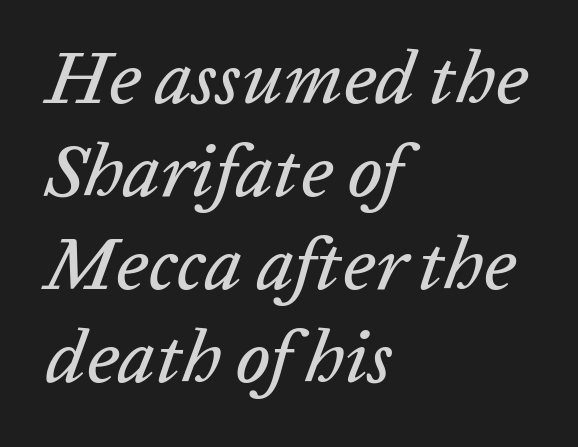
The letters are slanted; this is an italic face. This rendering features lettering with no underline. A classic flush-left, rag-right setting is used for this passage. Tracking value appears to be zero — textbook default spacing.
